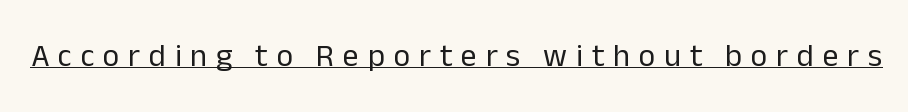
{"serif": "no", "italic": "no", "bold": "no", "weight": "regular", "width": "normal", "stroke_contrast": "low", "x_height": "medium", "monospaced": "no", "underline": "yes", "letter_spacing": "wide", "letter_spacing_em": 0.27, "glyph_px": 32}
